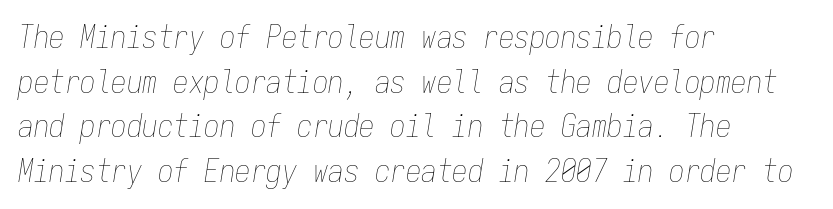
The image shows 31 px thin, condensed type, italic (leaning right), monospaced; set left-aligned, normal line spacing (1.44x), normal letter spacing, not underlined; low stroke contrast and a medium x-height.
